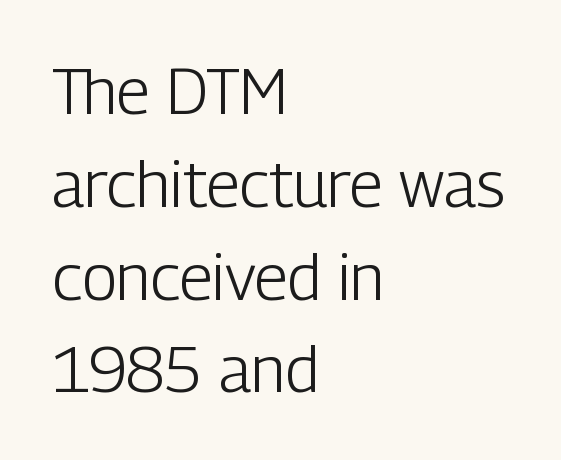
The image shows 64 px light, condensed sans-serif type, upright; set left-aligned, normal line spacing (1.45x), normal letter spacing, not underlined; low stroke contrast and a medium x-height.
